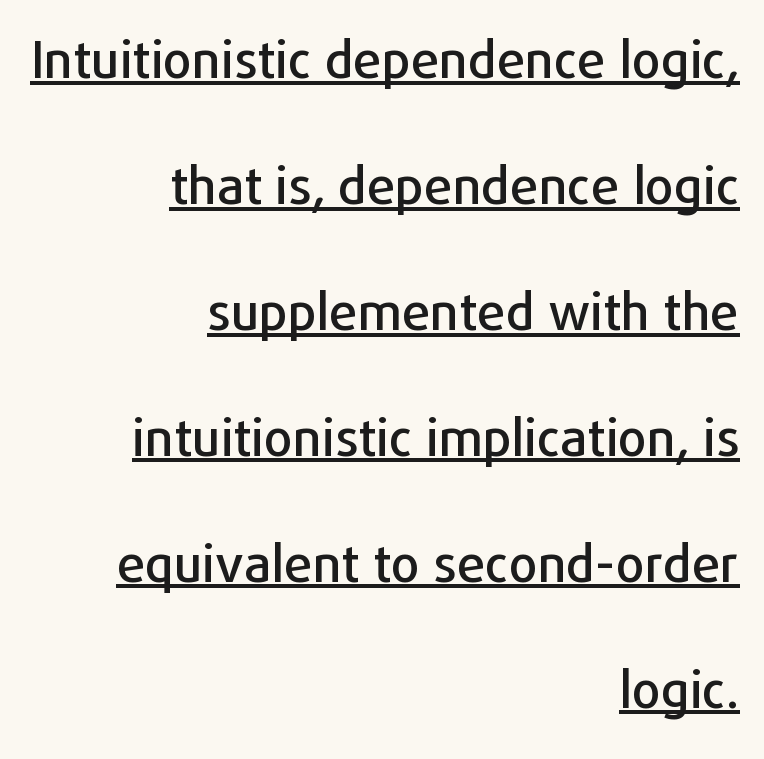
The image shows 51 px sans-serif type, upright; set right-aligned, loose line spacing (2.47x), normal letter spacing, underlined; low stroke contrast and a medium x-height.
